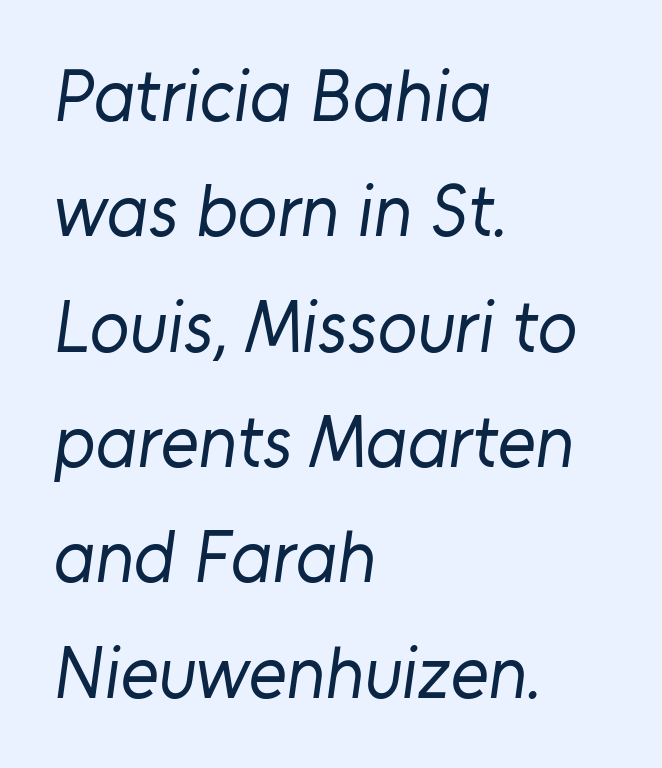
The image shows 73 px regular-weight sans-serif type; set left-aligned, normal line spacing (1.58x), normal letter spacing, not underlined; low stroke contrast and a medium x-height.
